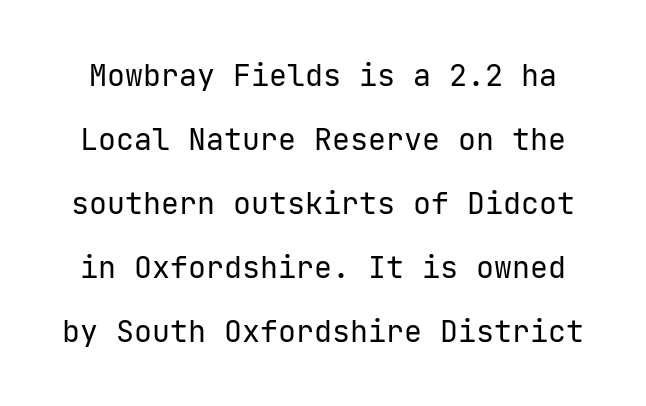
Q: Is the text bold? A: No.
Q: Is the text italic (slanted)? A: No, it is upright.
Q: Is the typeface a serif or a sans-serif typeface? A: Sans-serif.
Q: Is the text underlined? A: No.
Q: Is the spacing between letters normal or unusually wide? A: Normal.
Q: Is the spacing between lines tight, normal or loose? A: Loose.
Q: Width (condensed, normal, or wide)? A: Normal.
Q: Stroke contrast? A: Low.
Q: x-height? A: Medium.
